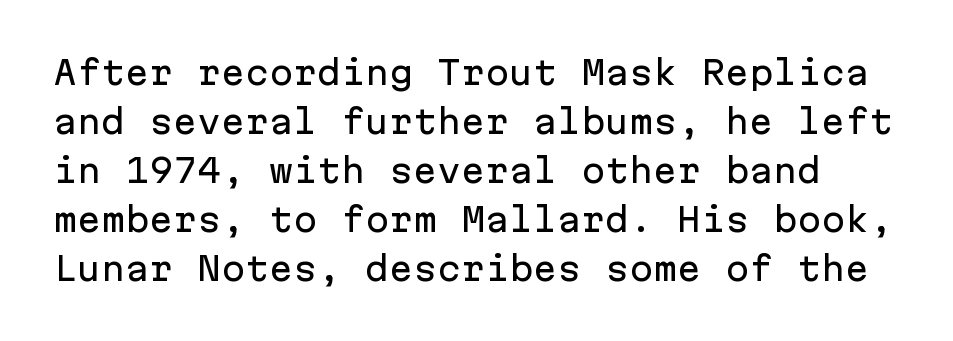
Look at the tracking — it's just the regular setting, nothing added. The zone under the glyphs is completely vacant. Note: no serifs on the glyphs. Here the designer chose a console-style face with uniform glyph widths. Baseline-to-baseline distance is the conventional proportion of letter height. Is there any slant? The stems are plumb.
